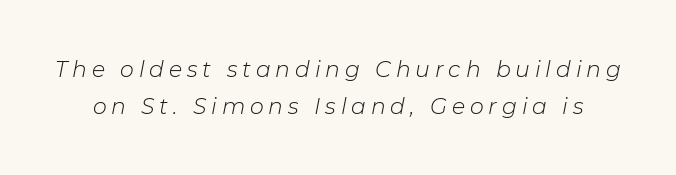
Q: Is the text bold? A: No.
Q: Is the text italic (slanted)? A: Yes, it leans right by about 11 degrees.
Q: Is the text underlined? A: No.
Q: Is the spacing between letters normal or unusually wide? A: Unusually wide.
Q: Is the spacing between lines tight, normal or loose? A: Normal.
